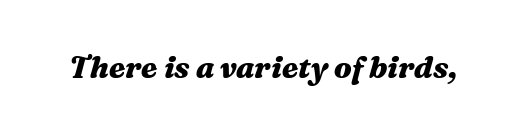
The image shows 30 px heavy, wide type, italic (leaning right); set normal letter spacing, not underlined; medium stroke contrast and a medium x-height.
